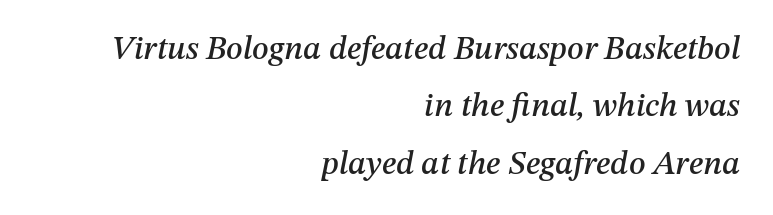
{"italic": "yes", "lean": "right", "slant_degrees": 12, "width": "normal", "stroke_contrast": "medium", "x_height": "medium", "monospaced": "no", "underline": "no", "align": "right", "line_spacing_ratio": 1.74, "letter_spacing": "normal", "letter_spacing_em": 0.0, "glyph_px": 33}
